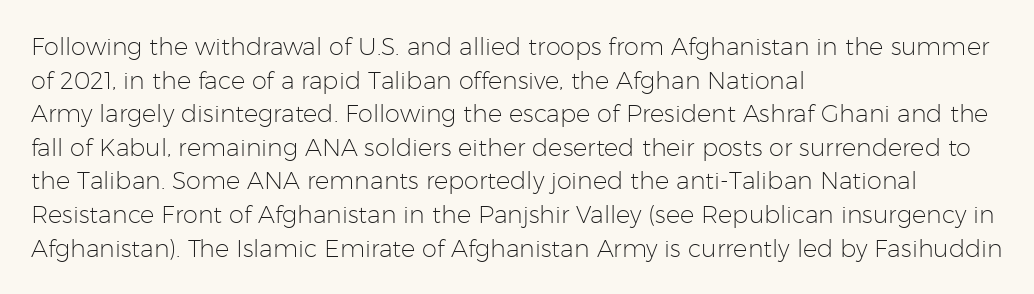
The image shows 24 px text type, upright; set left-aligned, normal line spacing (1.4x), normal letter spacing, not underlined.
